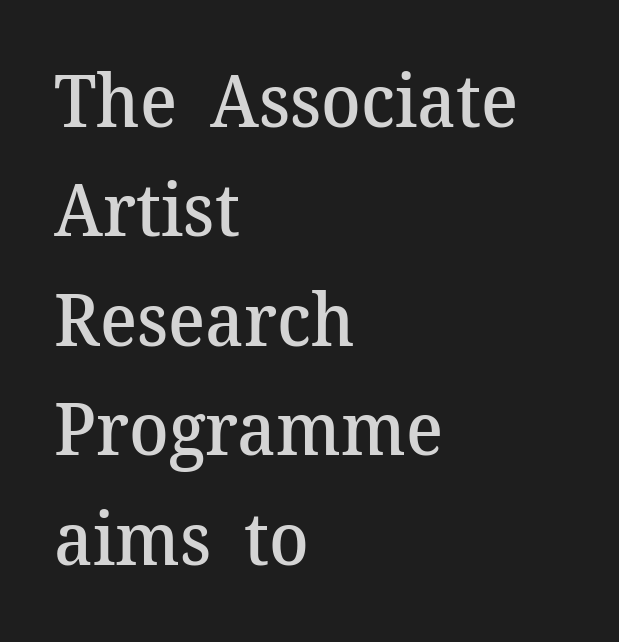
Q: Is the text bold? A: Semi-bold.
Q: Is the text italic (slanted)? A: No, it is upright.
Q: Is the typeface a serif or a sans-serif typeface? A: Serif.
Q: Is the text underlined? A: No.
Q: How is the paragraph aligned? A: Left-aligned.
Q: Is the spacing between letters normal or unusually wide? A: Normal.
Q: Is the spacing between lines tight, normal or loose? A: Normal.
Q: Width (condensed, normal, or wide)? A: Normal.
Q: Stroke contrast? A: Medium.
Q: x-height? A: Medium.
Q: Monospaced? A: No.
